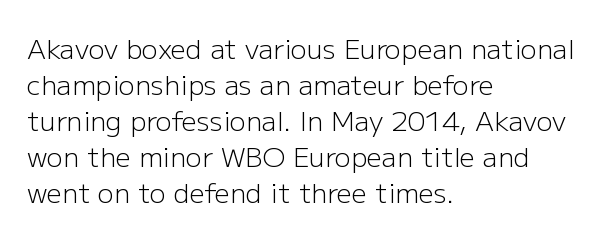
The image shows 27 px text type, upright; set left-aligned, normal line spacing (1.33x), normal letter spacing, not underlined.
